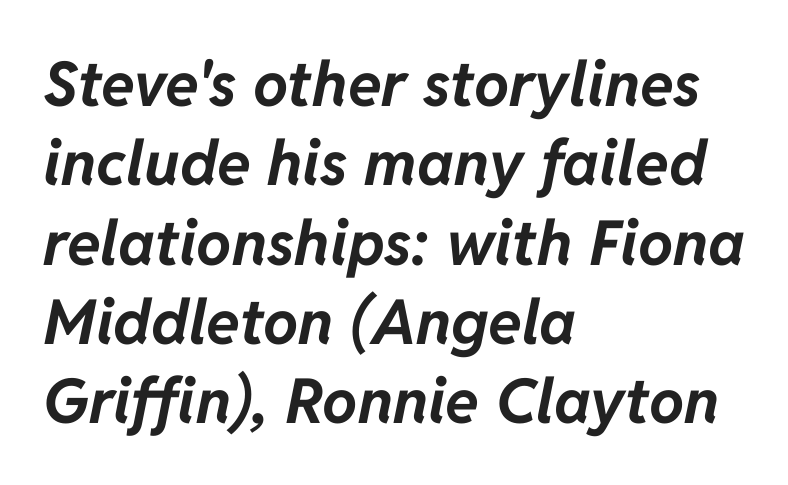
Q: Is the text bold? A: Yes.
Q: Is the text italic (slanted)? A: Yes, it leans right by about 11 degrees.
Q: Is the text underlined? A: No.
Q: How is the paragraph aligned? A: Left-aligned.
Q: Is the spacing between letters normal or unusually wide? A: Normal.
Q: Is the spacing between lines tight, normal or loose? A: Normal.
Q: Width (condensed, normal, or wide)? A: Normal.
Q: Stroke contrast? A: Low.
Q: x-height? A: Medium.
Q: Monospaced? A: No.
